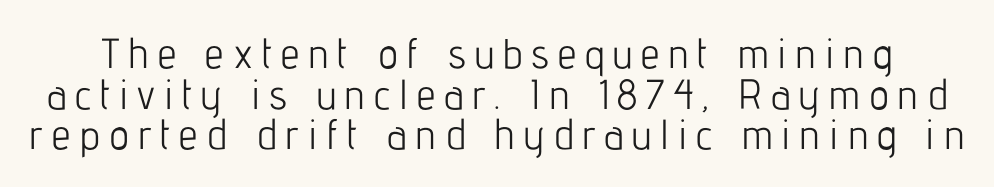
In terms of leading, this rendering errs on the cramped side. Here the glyphs are tracked loosely, breaking word shapes into spaced letters. These lines were composed using upright roman letters. Lines of text with bare space underneath. Do the characters align in a grid? No, the font is proportional.
